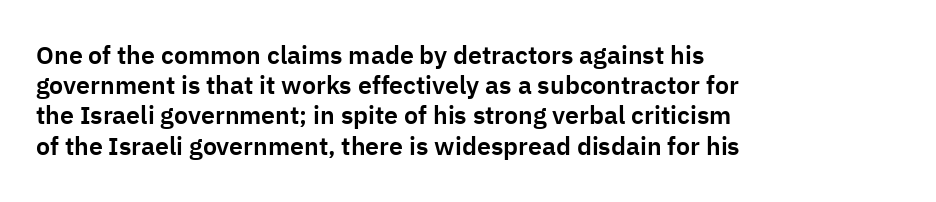
{"italic": "no", "underline": "no", "align": "left", "line_spacing_ratio": 1.21, "letter_spacing": "normal", "letter_spacing_em": 0.0, "glyph_px": 25}
